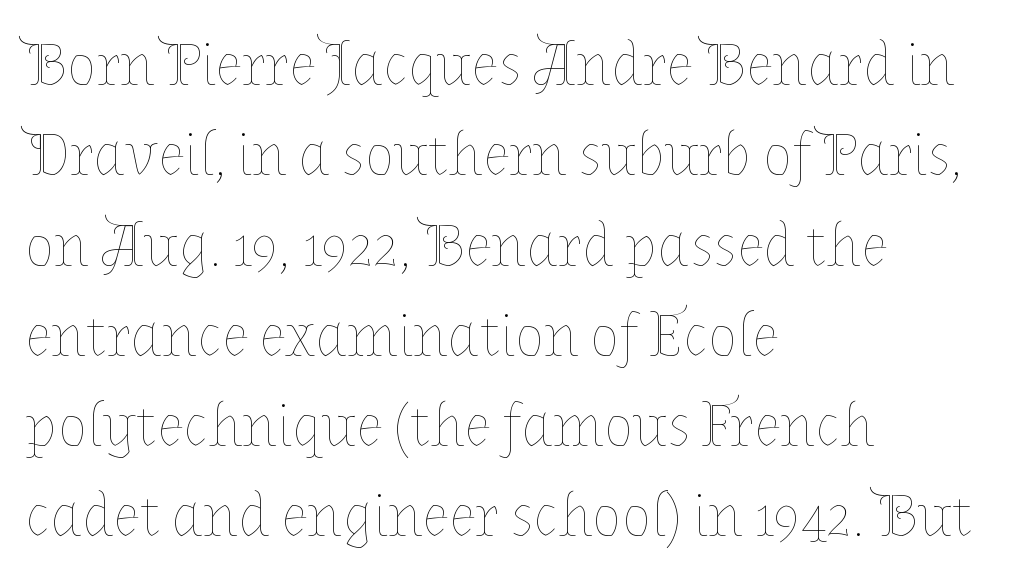
Q: Is the text bold? A: No.
Q: Is the text italic (slanted)? A: No, it is upright.
Q: Is the text underlined? A: No.
Q: How is the paragraph aligned? A: Left-aligned.
Q: Is the spacing between letters normal or unusually wide? A: Normal.
Q: Is the spacing between lines tight, normal or loose? A: Normal.
Q: Width (condensed, normal, or wide)? A: Normal.
Q: Stroke contrast? A: Low.
Q: x-height? A: Medium.
Q: Monospaced? A: No.
